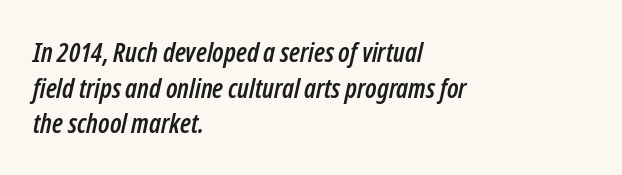
Q: Is the text italic (slanted)? A: Yes, it leans right by about 12 degrees.
Q: Is the text underlined? A: No.
Q: How is the paragraph aligned? A: Left-aligned.
Q: Is the spacing between letters normal or unusually wide? A: Normal.
Q: Is the spacing between lines tight, normal or loose? A: Normal.
